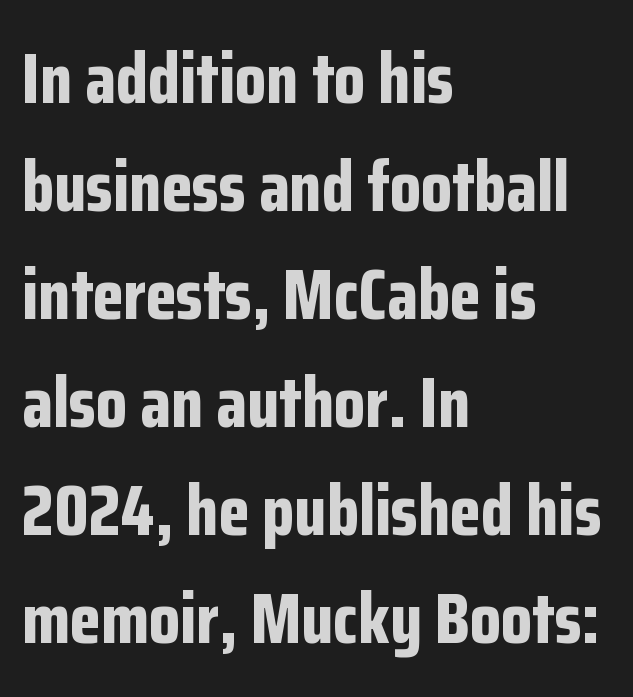
The image shows 71 px bold, condensed sans-serif type, upright; set left-aligned, normal line spacing (1.52x), normal letter spacing, not underlined; low stroke contrast and a medium x-height.
